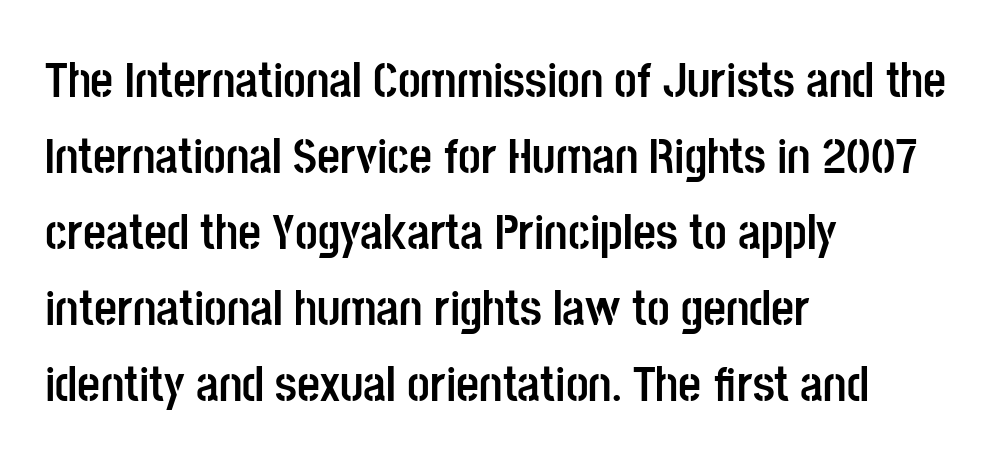
The image shows 50 px semibold, condensed sans-serif type, upright; set left-aligned, normal line spacing (1.52x), normal letter spacing, not underlined; low stroke contrast and a large x-height.
